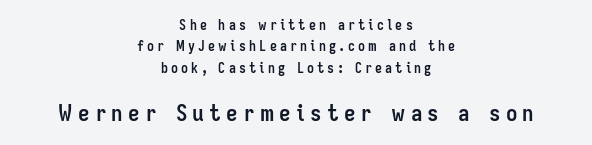
{"italic": "no", "bold": "yes", "underline": "no", "align": "center", "line_spacing": "normal", "line_spacing_ratio": 1.52, "letter_spacing": "wide", "letter_spacing_em": 0.23, "larger_block": "second", "size_ratio": 1.64, "glyph_px": 23}
